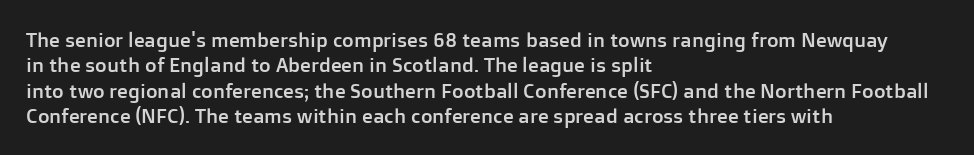
Layout note: lines flush left. The zone under the glyphs is completely vacant. The gaps between neighbouring characters are ordinary and unremarkable. Ascenders rise straight up at ninety degrees. Leading matches the norm, producing a regular column.
